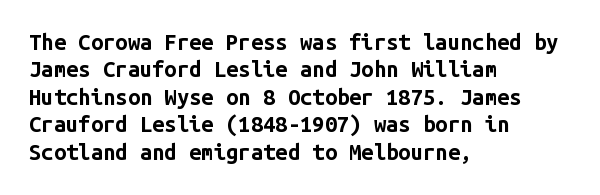
The image shows 22 px bold type, upright; set left-aligned, normal line spacing (1.25x), normal letter spacing, not underlined.
